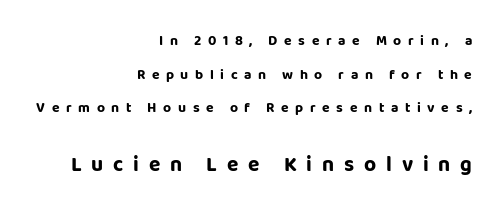
The image shows 21 px bold type, upright; set right-aligned, loose line spacing (2.41x), unusually wide letter spacing (+0.47 em), not underlined; the second (bottom) block is 1.5x larger.
